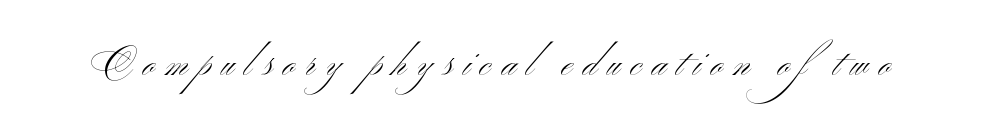
The image shows 37 px light, wide sans-serif type; set unusually wide letter spacing (+0.29 em), not underlined; medium stroke contrast and a small x-height.
